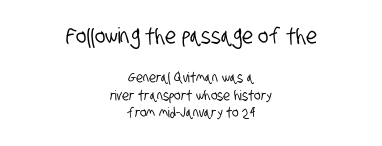
{"underline": "no", "align": "center", "line_spacing": "normal", "line_spacing_ratio": 1.25, "letter_spacing": "normal", "letter_spacing_em": 0.0, "larger_block": "first", "size_ratio": 1.57, "glyph_px": 22}
